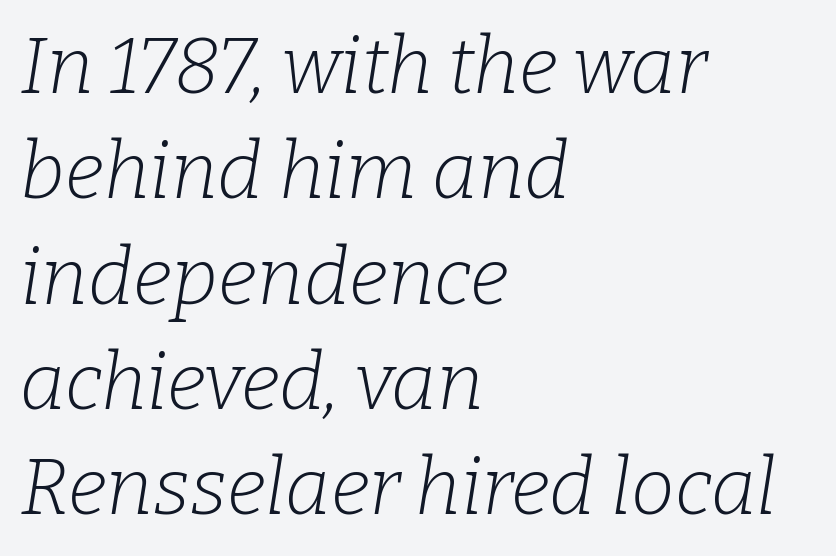
Q: Is the text bold? A: No.
Q: Is the text italic (slanted)? A: Yes, it leans right by about 9 degrees.
Q: Is the typeface a serif or a sans-serif typeface? A: Serif.
Q: Is the text underlined? A: No.
Q: How is the paragraph aligned? A: Left-aligned.
Q: Is the spacing between letters normal or unusually wide? A: Normal.
Q: Is the spacing between lines tight, normal or loose? A: Normal.
Q: Width (condensed, normal, or wide)? A: Normal.
Q: Stroke contrast? A: Low.
Q: x-height? A: Medium.
Q: Monospaced? A: No.
